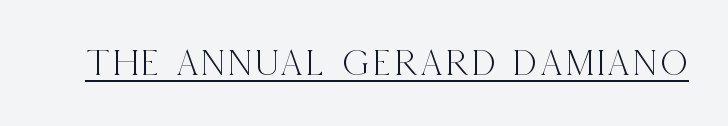
Q: Is the text italic (slanted)? A: No, it is upright.
Q: Is the typeface a serif or a sans-serif typeface? A: Serif.
Q: Is the text underlined? A: Yes.
Q: Width (condensed, normal, or wide)? A: Condensed.
Q: x-height? A: Large.
Q: Monospaced? A: No.
